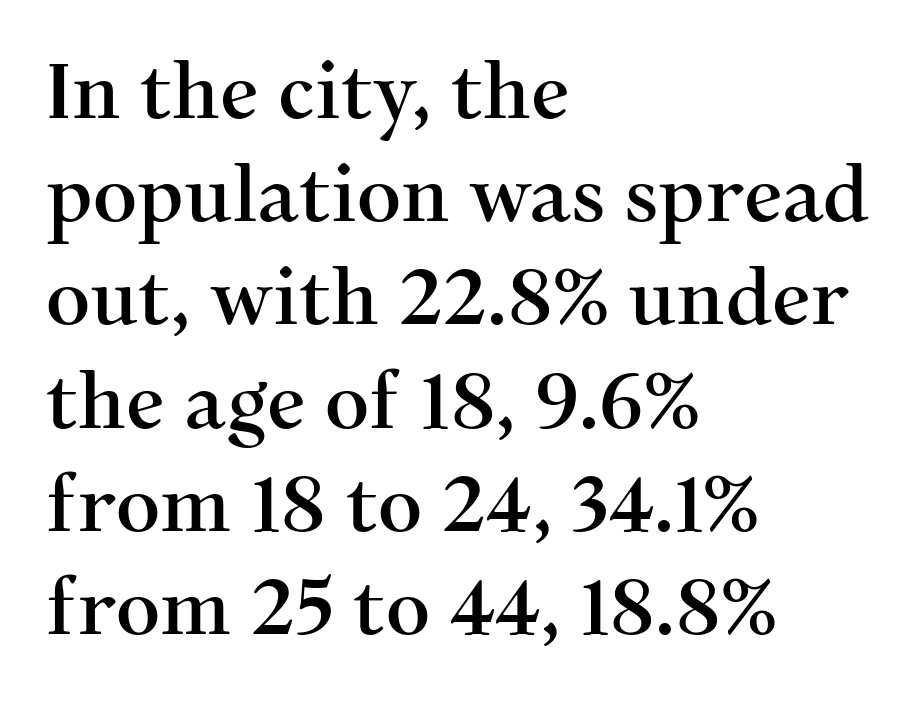
Q: Is the text italic (slanted)? A: No, it is upright.
Q: Is the typeface a serif or a sans-serif typeface? A: Serif.
Q: Is the text underlined? A: No.
Q: How is the paragraph aligned? A: Left-aligned.
Q: Is the spacing between letters normal or unusually wide? A: Normal.
Q: Is the spacing between lines tight, normal or loose? A: Normal.
Q: Width (condensed, normal, or wide)? A: Normal.
Q: Stroke contrast? A: Medium.
Q: x-height? A: Medium.
Q: Monospaced? A: No.
